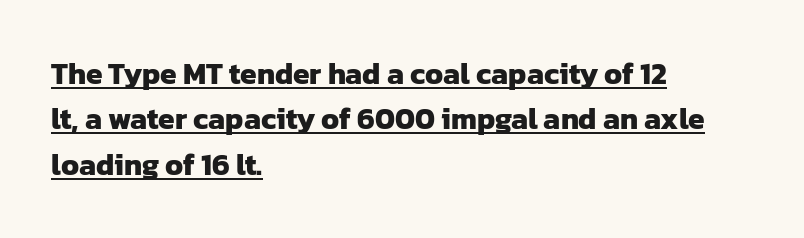
Q: Is the text bold? A: Yes.
Q: Is the typeface a serif or a sans-serif typeface? A: Sans-serif.
Q: Is the text underlined? A: Yes.
Q: How is the paragraph aligned? A: Left-aligned.
Q: Is the spacing between letters normal or unusually wide? A: Normal.
Q: Is the spacing between lines tight, normal or loose? A: Normal.
Q: Width (condensed, normal, or wide)? A: Normal.
Q: Stroke contrast? A: Low.
Q: x-height? A: Medium.
Q: Monospaced? A: No.
